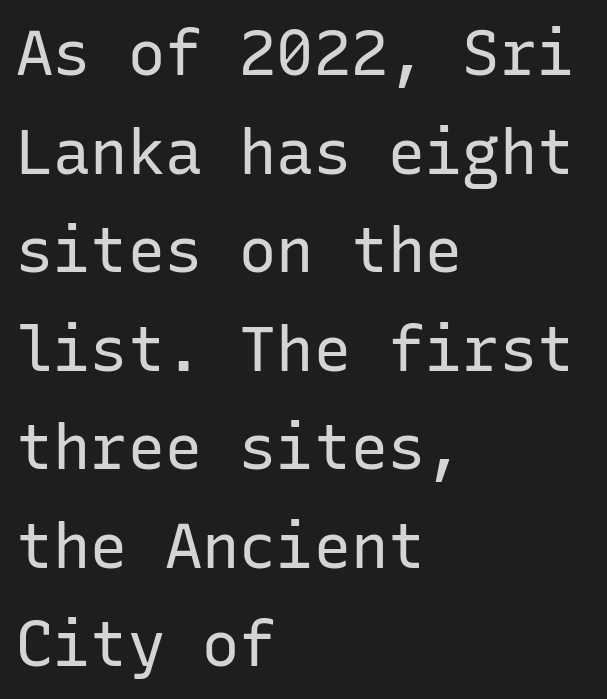
Q: Is the text bold? A: No.
Q: Is the text italic (slanted)? A: No, it is upright.
Q: Is the typeface a serif or a sans-serif typeface? A: Sans-serif.
Q: Is the text underlined? A: No.
Q: How is the paragraph aligned? A: Left-aligned.
Q: Is the spacing between letters normal or unusually wide? A: Normal.
Q: Is the spacing between lines tight, normal or loose? A: Normal.
Q: Width (condensed, normal, or wide)? A: Normal.
Q: Stroke contrast? A: Low.
Q: x-height? A: Medium.
Q: Monospaced? A: Yes.
